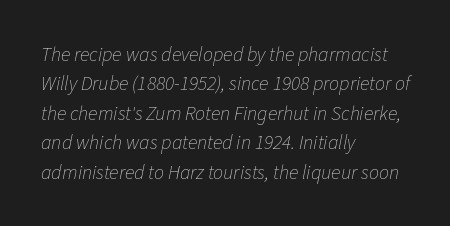
Nobody drew a line under any word here. The font is comparable to plain body text, perhaps lighter. Which margin do the lines hug? The left one — the right edge is uneven. If you measured baseline to baseline, you'd find a middling distance. Standard letterfit; no display-style spreading of the glyphs. Does the lettering tilt? It does — this is italic.
